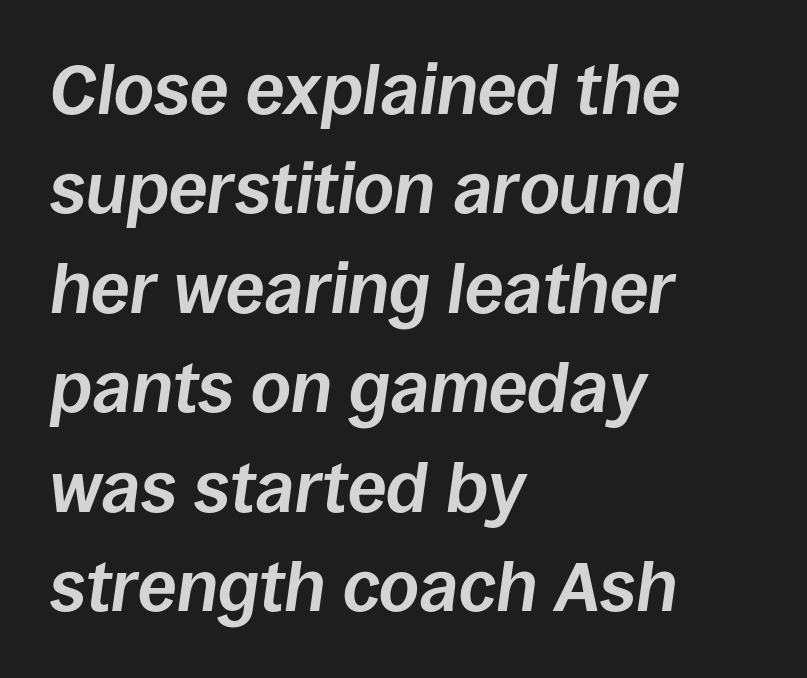
Regular leading. Characters follow at the spacing the type designer built in. Compared with an ordinary text face, these strokes are far heavier — a full bold. When letters slant like this, we call the style italic. Is the block centered? No — it sits flush against the left margin.
